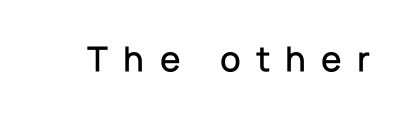
{"serif": "no", "italic": "no", "width": "normal", "stroke_contrast": "low", "x_height": "medium", "monospaced": "no", "underline": "no", "letter_spacing": "wide", "letter_spacing_em": 0.41, "glyph_px": 37}
